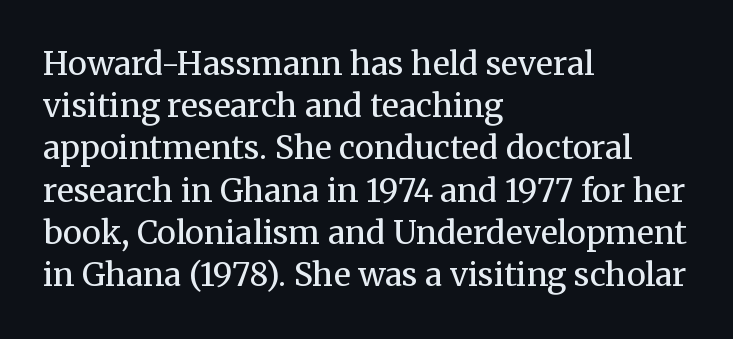
Q: Is the text bold? A: No.
Q: Is the text italic (slanted)? A: No, it is upright.
Q: Is the typeface a serif or a sans-serif typeface? A: Serif.
Q: Is the text underlined? A: No.
Q: How is the paragraph aligned? A: Left-aligned.
Q: Is the spacing between letters normal or unusually wide? A: Normal.
Q: Is the spacing between lines tight, normal or loose? A: Normal.
Q: Width (condensed, normal, or wide)? A: Normal.
Q: Stroke contrast? A: Medium.
Q: x-height? A: Medium.
Q: Monospaced? A: No.
